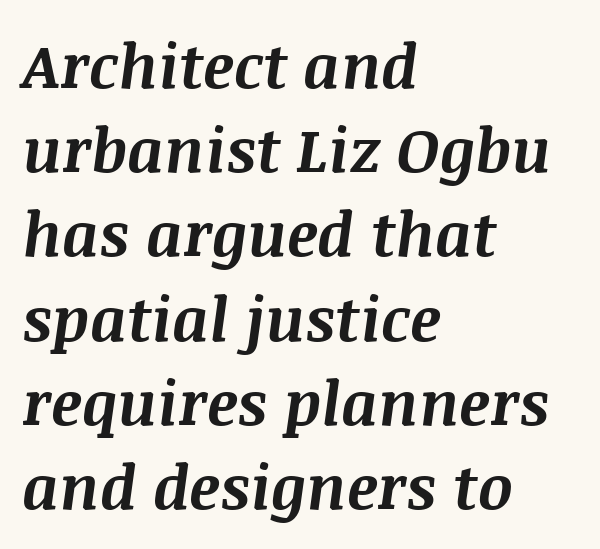
Q: Is the text bold? A: Yes.
Q: Is the text italic (slanted)? A: Yes, it leans right by about 8 degrees.
Q: Is the text underlined? A: No.
Q: How is the paragraph aligned? A: Left-aligned.
Q: Is the spacing between letters normal or unusually wide? A: Normal.
Q: Is the spacing between lines tight, normal or loose? A: Normal.
Q: Width (condensed, normal, or wide)? A: Normal.
Q: Stroke contrast? A: Medium.
Q: x-height? A: Large.
Q: Monospaced? A: No.
